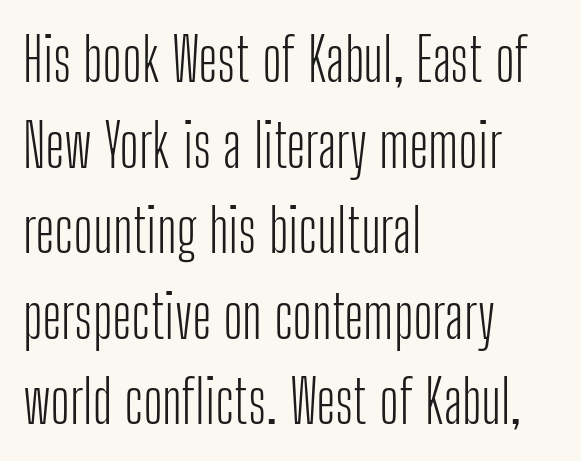
Type without underlining. Italic? Not at all — the glyphs are vertical. Is the type heavy? It reads as light-to-regular instead. Varying glyph widths throughout — classic text-font behaviour. Typeset ragged right — the left edge is the straight one. The leading is moderate, giving the passage an even texture.
